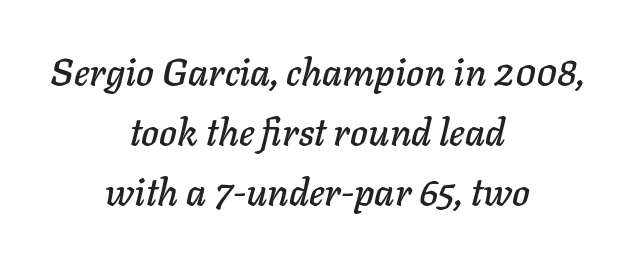
Q: Is the text italic (slanted)? A: Yes, it leans right by about 11 degrees.
Q: Is the text underlined? A: No.
Q: How is the paragraph aligned? A: Centered.
Q: Is the spacing between letters normal or unusually wide? A: Normal.
Q: Is the spacing between lines tight, normal or loose? A: Normal.
Q: Width (condensed, normal, or wide)? A: Normal.
Q: Stroke contrast? A: Low.
Q: x-height? A: Medium.
Q: Monospaced? A: No.
